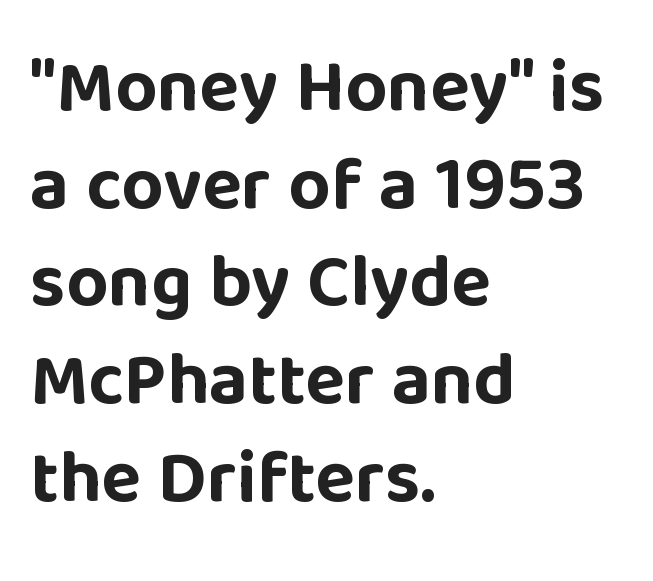
Q: Is the text bold? A: Yes.
Q: Is the text italic (slanted)? A: No, it is upright.
Q: Is the typeface a serif or a sans-serif typeface? A: Sans-serif.
Q: Is the text underlined? A: No.
Q: How is the paragraph aligned? A: Left-aligned.
Q: Is the spacing between letters normal or unusually wide? A: Normal.
Q: Is the spacing between lines tight, normal or loose? A: Normal.
Q: Width (condensed, normal, or wide)? A: Normal.
Q: Stroke contrast? A: Low.
Q: x-height? A: Large.
Q: Monospaced? A: No.
